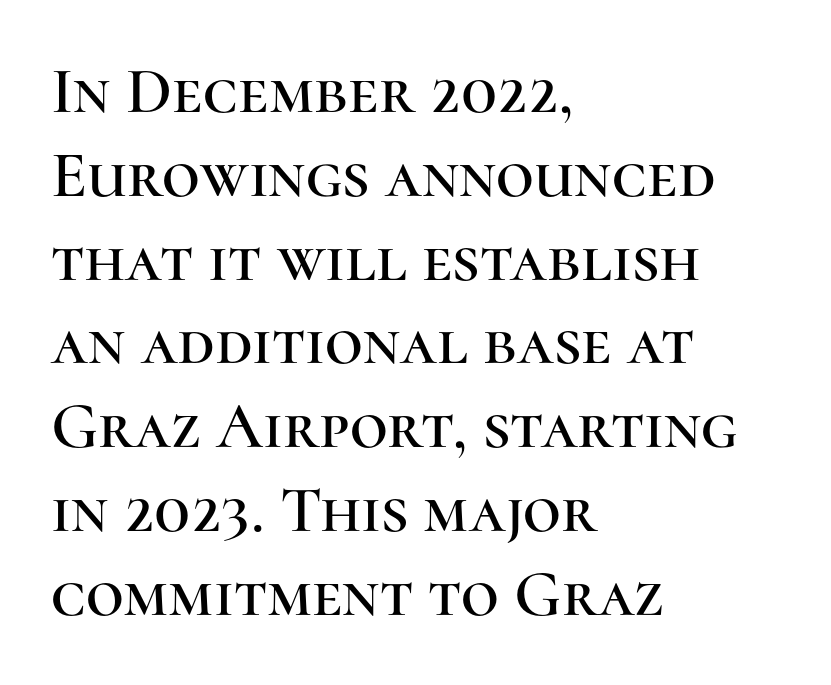
This rendering uses left alignment, leaving the right contour irregular. Letterform terminals end in serifs throughout the passage. Compared with typical body copy, the letter spacing here is the same. The face used here is proportionally spaced, like ordinary book or web type. These lines were composed using upright roman letters.
